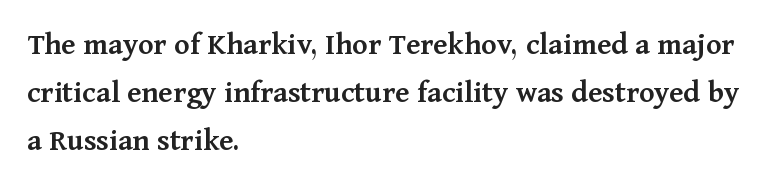
Q: Is the text bold? A: Semi-bold.
Q: Is the text italic (slanted)? A: No, it is upright.
Q: Is the typeface a serif or a sans-serif typeface? A: Serif.
Q: Is the text underlined? A: No.
Q: How is the paragraph aligned? A: Left-aligned.
Q: Is the spacing between letters normal or unusually wide? A: Normal.
Q: Is the spacing between lines tight, normal or loose? A: Normal.
Q: Width (condensed, normal, or wide)? A: Normal.
Q: Stroke contrast? A: Medium.
Q: x-height? A: Medium.
Q: Monospaced? A: No.
